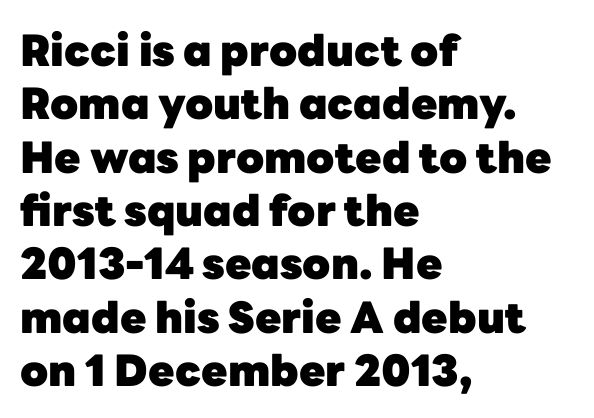
Q: Is the text bold? A: Yes.
Q: Is the text italic (slanted)? A: No, it is upright.
Q: Is the typeface a serif or a sans-serif typeface? A: Sans-serif.
Q: Is the text underlined? A: No.
Q: How is the paragraph aligned? A: Left-aligned.
Q: Is the spacing between letters normal or unusually wide? A: Normal.
Q: Width (condensed, normal, or wide)? A: Normal.
Q: Stroke contrast? A: Low.
Q: x-height? A: Medium.
Q: Monospaced? A: No.
